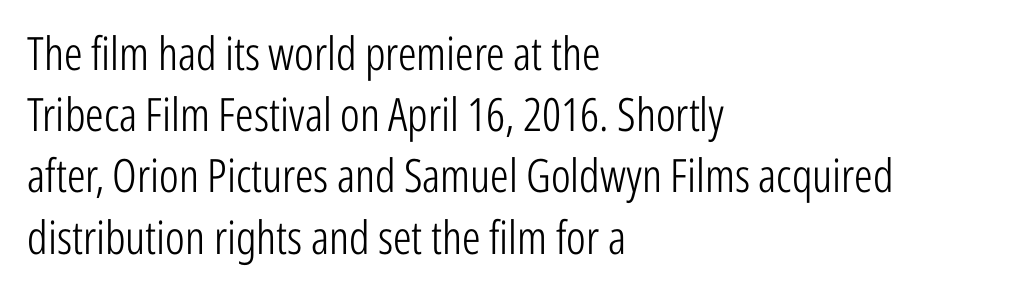
{"serif": "no", "italic": "no", "bold": "no", "weight": "light", "width": "condensed", "stroke_contrast": "low", "x_height": "medium", "monospaced": "no", "underline": "no", "align": "left", "line_spacing": "normal", "line_spacing_ratio": 1.33, "letter_spacing": "normal", "letter_spacing_em": 0.0, "glyph_px": 46}
